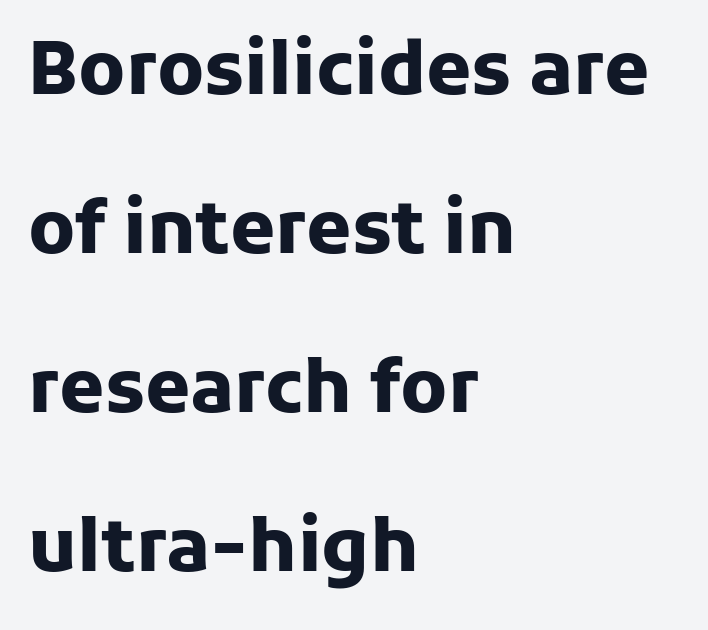
Q: Is the text bold? A: Yes.
Q: Is the text italic (slanted)? A: No, it is upright.
Q: Is the typeface a serif or a sans-serif typeface? A: Sans-serif.
Q: Is the text underlined? A: No.
Q: How is the paragraph aligned? A: Left-aligned.
Q: Is the spacing between letters normal or unusually wide? A: Normal.
Q: Is the spacing between lines tight, normal or loose? A: Loose.
Q: Width (condensed, normal, or wide)? A: Normal.
Q: Stroke contrast? A: Low.
Q: x-height? A: Medium.
Q: Monospaced? A: No.
